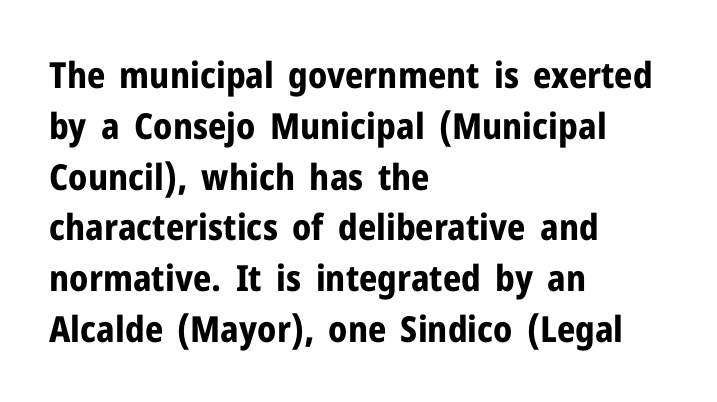
Q: Is the text bold? A: Yes.
Q: Is the text italic (slanted)? A: No, it is upright.
Q: Is the typeface a serif or a sans-serif typeface? A: Sans-serif.
Q: Is the text underlined? A: No.
Q: How is the paragraph aligned? A: Left-aligned.
Q: Is the spacing between letters normal or unusually wide? A: Normal.
Q: Is the spacing between lines tight, normal or loose? A: Normal.
Q: Width (condensed, normal, or wide)? A: Normal.
Q: Stroke contrast? A: Low.
Q: x-height? A: Medium.
Q: Monospaced? A: No.
